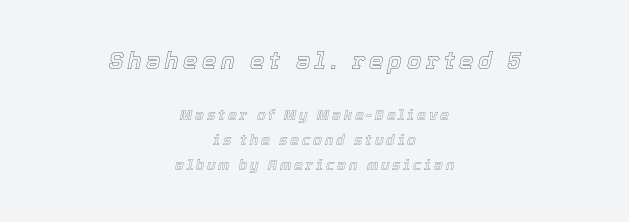
{"italic": "yes", "lean": "right", "slant_degrees": 12, "underline": "no", "align": "center", "line_spacing_ratio": 1.78, "letter_spacing": "wide", "letter_spacing_em": 0.2, "larger_block": "first", "size_ratio": 1.64, "glyph_px": 23}
